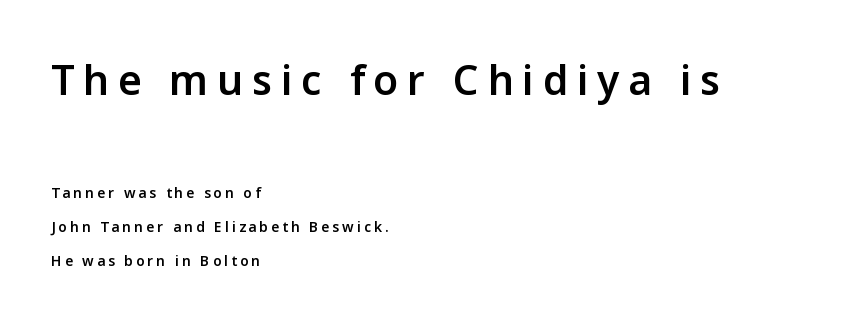
The image shows 41 px semibold sans-serif type, upright; set left-aligned, loose line spacing (2.42x), unusually wide letter spacing (+0.21 em), not underlined; the first (top) block is 2.93x larger; low stroke contrast and a medium x-height.
